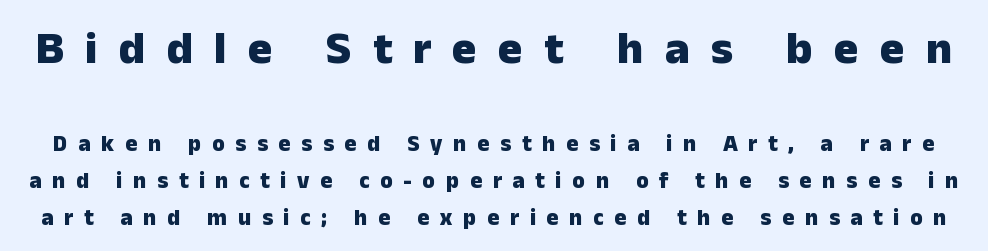
{"serif": "no", "italic": "no", "bold": "yes", "weight": "heavy", "width": "normal", "stroke_contrast": "low", "x_height": "medium", "monospaced": "no", "underline": "no", "line_spacing": "normal", "line_spacing_ratio": 1.61, "letter_spacing": "wide", "letter_spacing_em": 0.46, "larger_block": "first", "size_ratio": 2.0, "glyph_px": 46}
